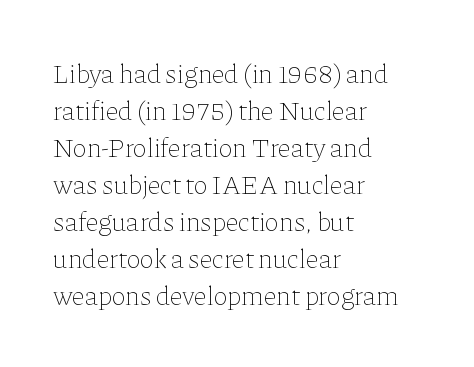
The image shows 27 px text type, upright; set left-aligned, normal line spacing (1.37x), normal letter spacing, not underlined.
